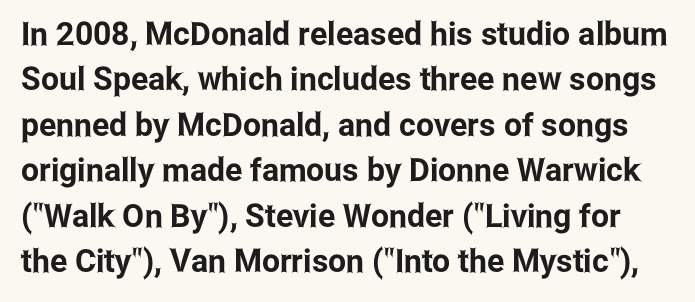
Q: Is the text italic (slanted)? A: No, it is upright.
Q: Is the typeface a serif or a sans-serif typeface? A: Sans-serif.
Q: Is the text underlined? A: No.
Q: Is the spacing between letters normal or unusually wide? A: Normal.
Q: Is the spacing between lines tight, normal or loose? A: Normal.
Q: Width (condensed, normal, or wide)? A: Condensed.
Q: Stroke contrast? A: Low.
Q: x-height? A: Medium.
Q: Monospaced? A: No.
